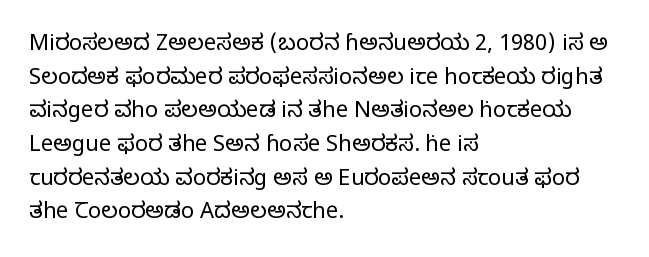
The image shows 22 px text type, upright; set left-aligned, normal line spacing (1.53x), normal letter spacing, not underlined.
